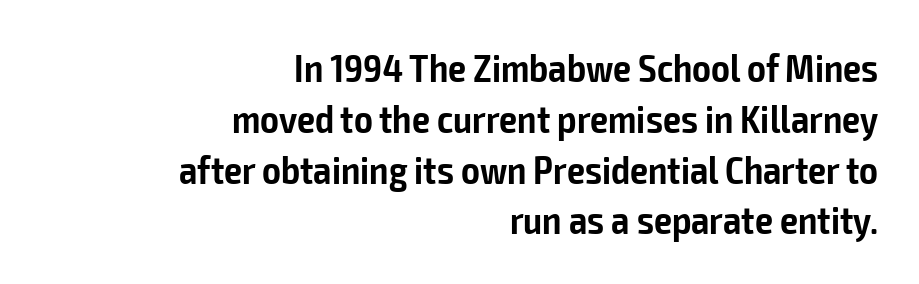
Q: Is the text bold? A: Semi-bold.
Q: Is the text italic (slanted)? A: No, it is upright.
Q: Is the typeface a serif or a sans-serif typeface? A: Sans-serif.
Q: Is the text underlined? A: No.
Q: How is the paragraph aligned? A: Right-aligned.
Q: Is the spacing between letters normal or unusually wide? A: Normal.
Q: Is the spacing between lines tight, normal or loose? A: Normal.
Q: Width (condensed, normal, or wide)? A: Condensed.
Q: Stroke contrast? A: Low.
Q: x-height? A: Medium.
Q: Monospaced? A: No.
